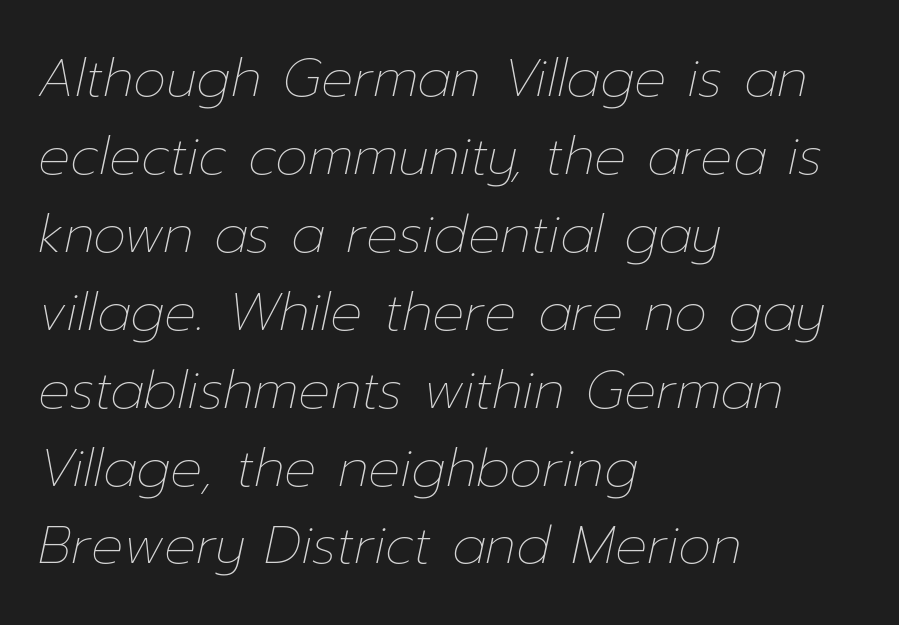
Q: Is the text bold? A: No.
Q: Is the text italic (slanted)? A: Yes, it leans right by about 12 degrees.
Q: Is the text underlined? A: No.
Q: How is the paragraph aligned? A: Left-aligned.
Q: Is the spacing between letters normal or unusually wide? A: Normal.
Q: Is the spacing between lines tight, normal or loose? A: Normal.
Q: Width (condensed, normal, or wide)? A: Normal.
Q: Stroke contrast? A: Low.
Q: x-height? A: Medium.
Q: Monospaced? A: No.
